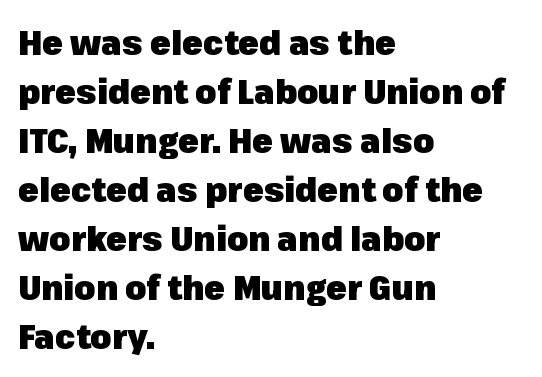
The image shows 34 px heavy sans-serif type, upright; set left-aligned, normal line spacing (1.44x), normal letter spacing, not underlined; low stroke contrast and a medium x-height.
